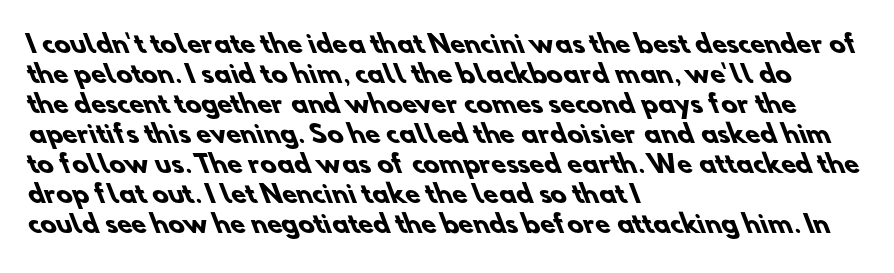
The image shows 24 px bold type; set left-aligned, normal line spacing (1.25x), normal letter spacing, not underlined.
